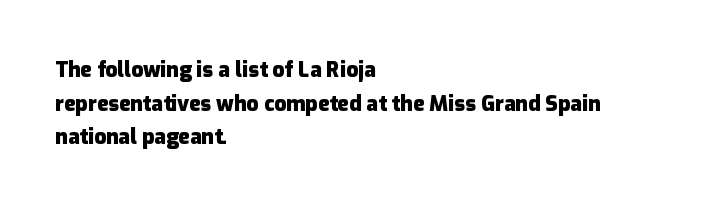
{"italic": "no", "bold": "yes", "underline": "no", "align": "left", "line_spacing": "normal", "line_spacing_ratio": 1.6, "letter_spacing": "normal", "letter_spacing_em": 0.0, "glyph_px": 21}
